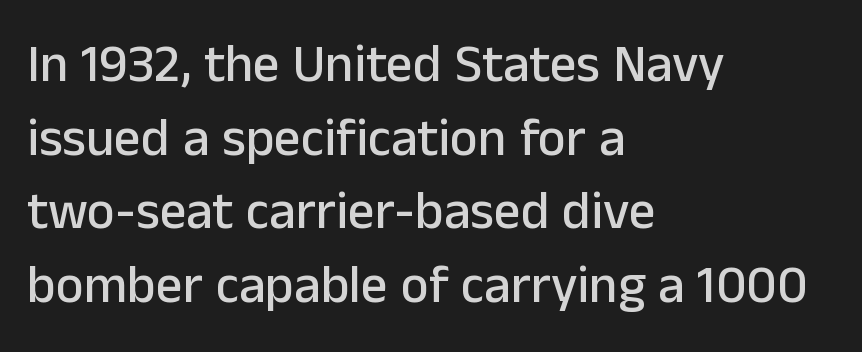
{"serif": "no", "italic": "no", "width": "normal", "stroke_contrast": "low", "x_height": "medium", "monospaced": "no", "underline": "no", "align": "left", "line_spacing": "normal", "line_spacing_ratio": 1.39, "letter_spacing": "normal", "letter_spacing_em": 0.0, "glyph_px": 53}
